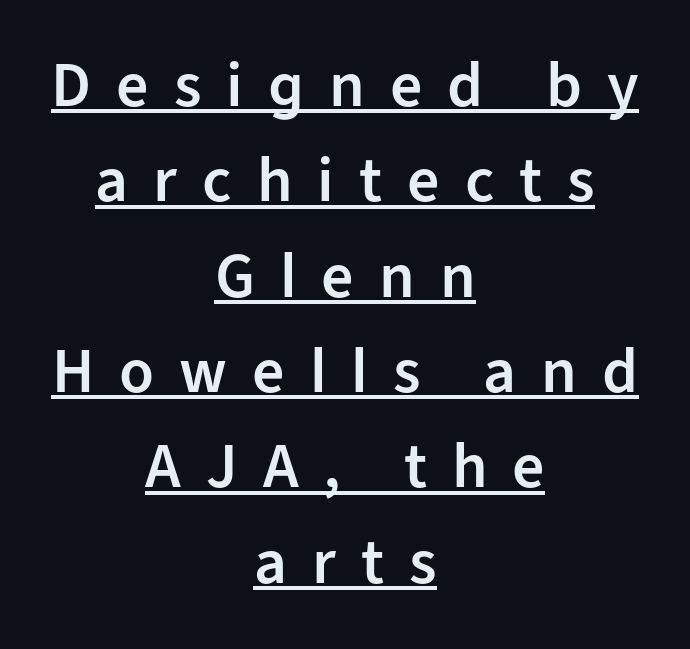
Q: Is the text bold? A: Semi-bold.
Q: Is the text italic (slanted)? A: No, it is upright.
Q: Is the typeface a serif or a sans-serif typeface? A: Sans-serif.
Q: Is the text underlined? A: Yes.
Q: How is the paragraph aligned? A: Centered.
Q: Is the spacing between letters normal or unusually wide? A: Unusually wide.
Q: Is the spacing between lines tight, normal or loose? A: Normal.
Q: Width (condensed, normal, or wide)? A: Normal.
Q: Stroke contrast? A: Low.
Q: x-height? A: Medium.
Q: Monospaced? A: No.
